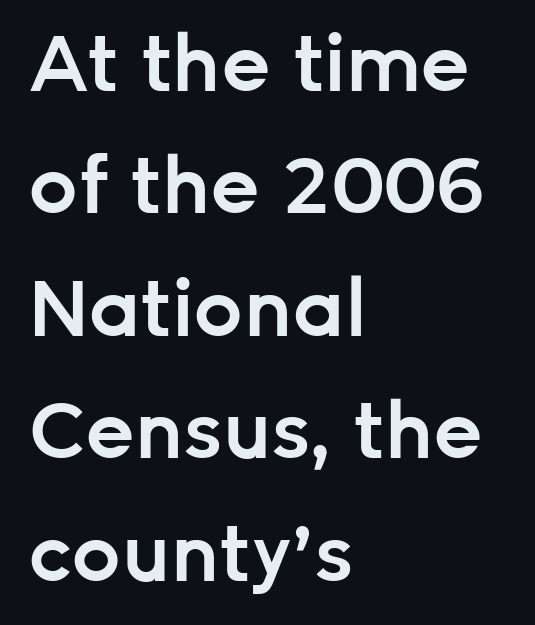
You could call the tracking neutral — neither tight nor loose. Typeset ragged right — the left edge is the straight one. The area under the type is left untouched. Characters remain perfectly vertical along every line. On the weight axis this lands at semibold, roughly 600.
